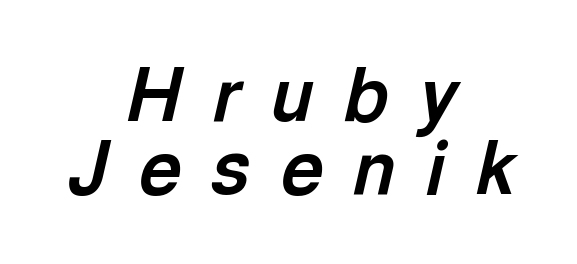
Q: Is the text bold? A: Yes.
Q: Is the text italic (slanted)? A: Yes, it leans right by about 13 degrees.
Q: Is the text underlined? A: No.
Q: How is the paragraph aligned? A: Centered.
Q: Is the spacing between letters normal or unusually wide? A: Unusually wide.
Q: Is the spacing between lines tight, normal or loose? A: Tight.
Q: Width (condensed, normal, or wide)? A: Normal.
Q: x-height? A: Medium.
Q: Monospaced? A: No.
